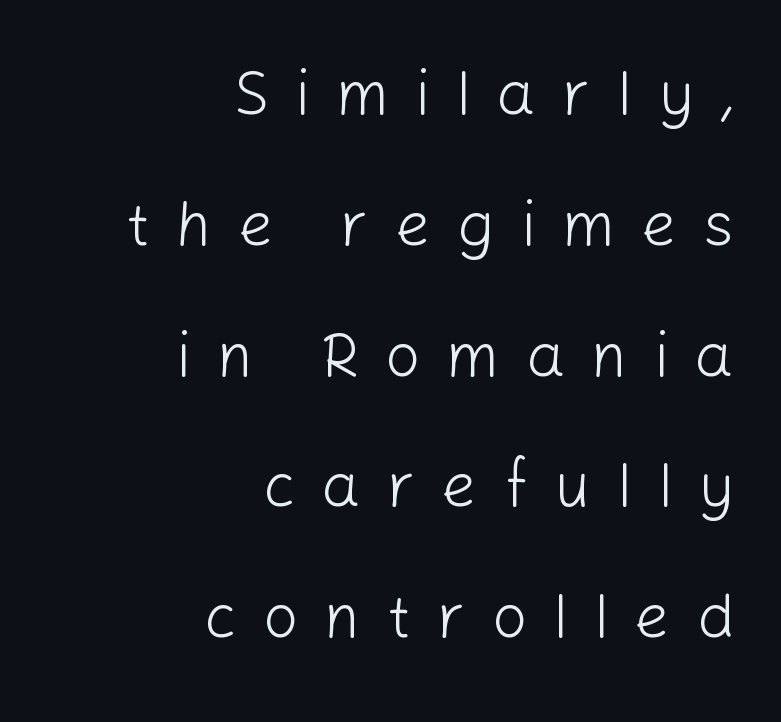
Each line ends at the same right margin while the left side varies. Ascenders rise straight up at ninety degrees. The face used here is rendered with a markedly widened letterfit. Each letter keeps its own natural width here, so spacing adapts to shape. Observe the absence of serifs on each vertical stroke in this sample.
